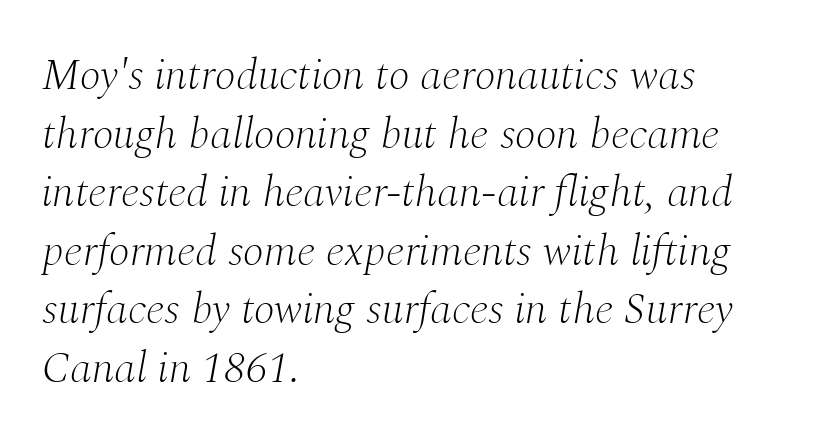
Q: Is the text bold? A: No.
Q: Is the text italic (slanted)? A: Yes, it leans right by about 10 degrees.
Q: Is the typeface a serif or a sans-serif typeface? A: Serif.
Q: Is the text underlined? A: No.
Q: How is the paragraph aligned? A: Left-aligned.
Q: Is the spacing between letters normal or unusually wide? A: Normal.
Q: Is the spacing between lines tight, normal or loose? A: Normal.
Q: Width (condensed, normal, or wide)? A: Normal.
Q: Stroke contrast? A: Medium.
Q: x-height? A: Medium.
Q: Monospaced? A: No.
